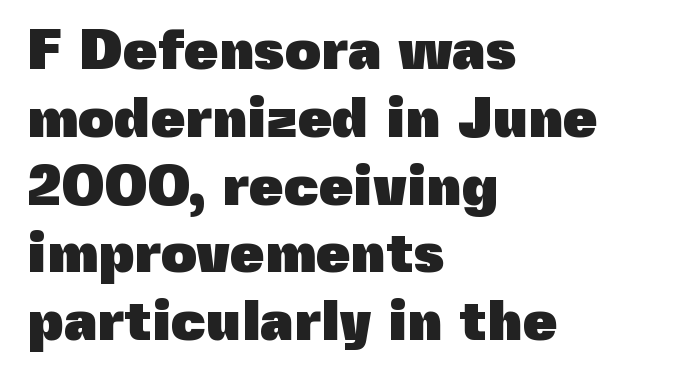
Q: Is the text bold? A: Yes.
Q: Is the text italic (slanted)? A: No, it is upright.
Q: Is the typeface a serif or a sans-serif typeface? A: Sans-serif.
Q: Is the text underlined? A: No.
Q: How is the paragraph aligned? A: Left-aligned.
Q: Is the spacing between letters normal or unusually wide? A: Normal.
Q: Width (condensed, normal, or wide)? A: Normal.
Q: x-height? A: Medium.
Q: Monospaced? A: No.
